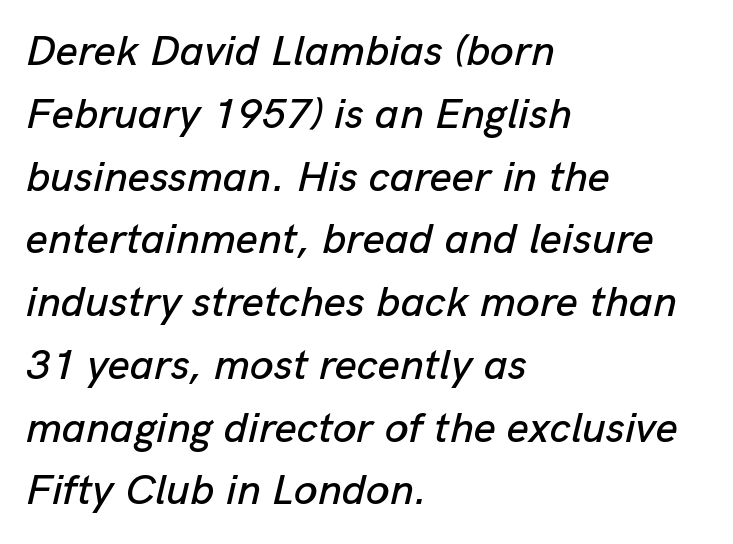
{"italic": "yes", "lean": "right", "slant_degrees": 13, "width": "normal", "stroke_contrast": "low", "x_height": "medium", "monospaced": "no", "underline": "no", "align": "left", "line_spacing": "normal", "line_spacing_ratio": 1.46, "letter_spacing": "normal", "letter_spacing_em": 0.0, "glyph_px": 43}
